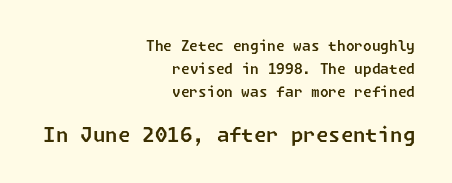
{"underline": "no", "align": "right", "line_spacing": "normal", "line_spacing_ratio": 1.66, "letter_spacing": "normal", "letter_spacing_em": 0.0, "larger_block": "second", "size_ratio": 1.43, "glyph_px": 20}
